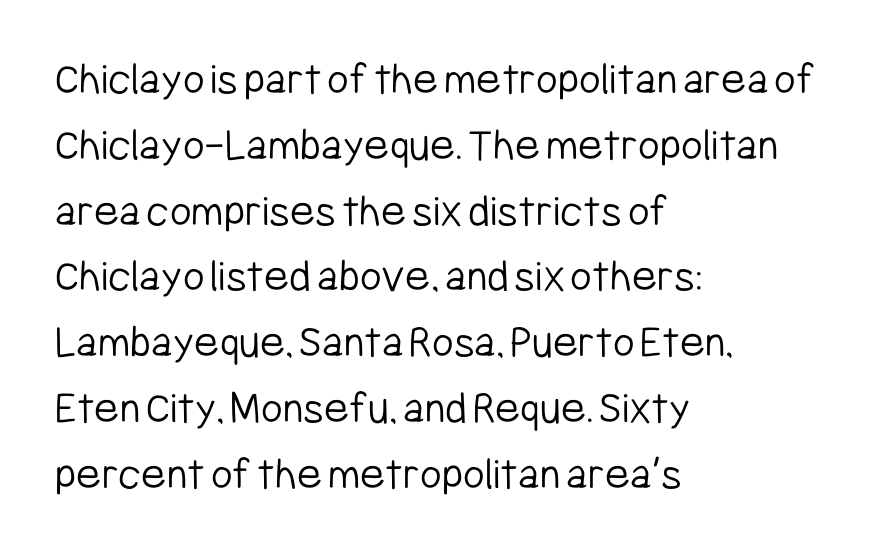
Q: Is the text bold? A: No.
Q: Is the text italic (slanted)? A: No, it is upright.
Q: Is the typeface a serif or a sans-serif typeface? A: Sans-serif.
Q: Is the text underlined? A: No.
Q: How is the paragraph aligned? A: Left-aligned.
Q: Is the spacing between letters normal or unusually wide? A: Normal.
Q: Is the spacing between lines tight, normal or loose? A: Normal.
Q: Width (condensed, normal, or wide)? A: Condensed.
Q: Stroke contrast? A: Low.
Q: x-height? A: Medium.
Q: Monospaced? A: No.
